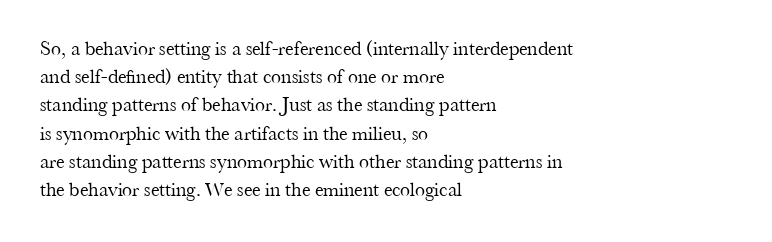
Q: Is the text bold? A: No.
Q: Is the text italic (slanted)? A: No, it is upright.
Q: Is the text underlined? A: No.
Q: How is the paragraph aligned? A: Left-aligned.
Q: Is the spacing between letters normal or unusually wide? A: Normal.
Q: Is the spacing between lines tight, normal or loose? A: Normal.
